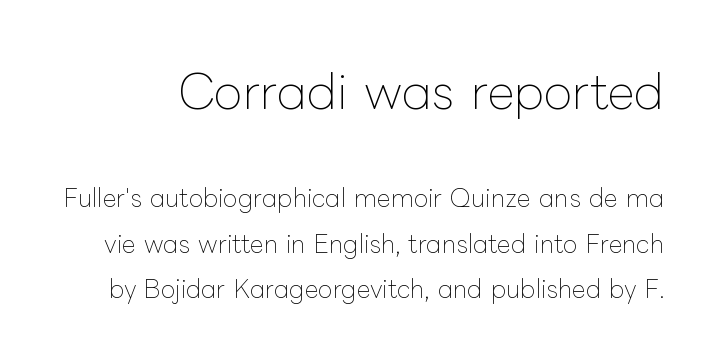
The image shows 47 px thin type, upright; set line spacing 1.89x, normal letter spacing, not underlined; the first (top) block is 1.96x larger; low stroke contrast and a medium x-height.
